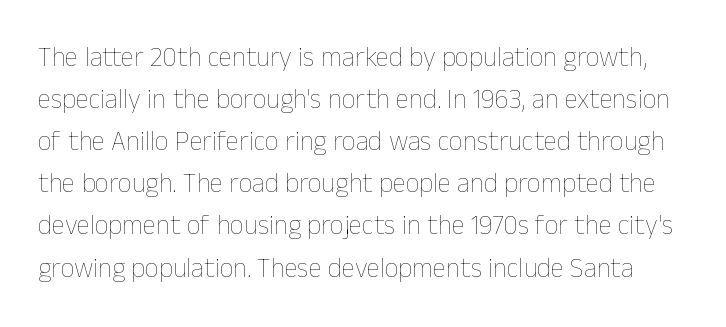
Q: Is the text bold? A: No.
Q: Is the text italic (slanted)? A: No, it is upright.
Q: Is the text underlined? A: No.
Q: Is the spacing between letters normal or unusually wide? A: Normal.
Q: Is the spacing between lines tight, normal or loose? A: Normal.
